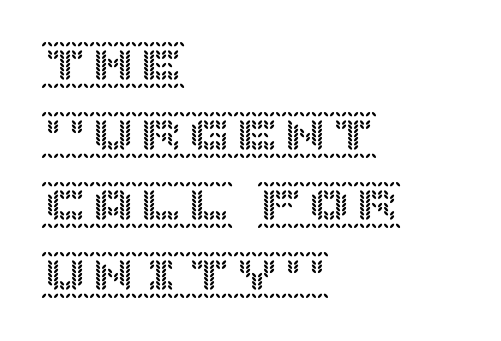
{"italic": "no", "width": "normal", "x_height": "large", "underline": "no", "align": "left", "line_spacing": "normal", "line_spacing_ratio": 1.46, "letter_spacing": "normal", "letter_spacing_em": 0.0, "glyph_px": 48}
